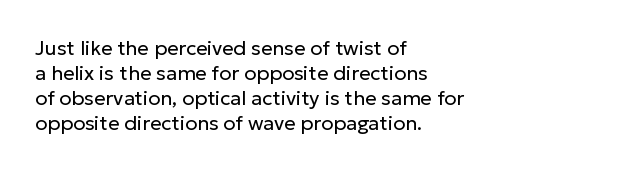
The image shows 20 px text type, upright; set left-aligned, normal line spacing (1.25x), normal letter spacing, not underlined.
